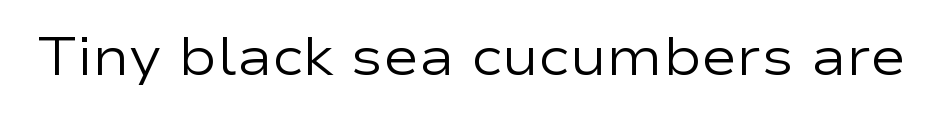
{"serif": "no", "italic": "no", "bold": "no", "weight": "regular", "width": "wide", "stroke_contrast": "low", "x_height": "medium", "monospaced": "no", "underline": "no", "letter_spacing": "normal", "letter_spacing_em": 0.0, "glyph_px": 54}
